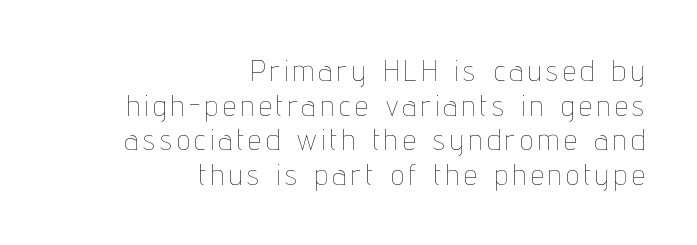
The image shows 29 px thin, condensed type, upright; set right-aligned, line spacing 1.19x, not underlined; low stroke contrast and a medium x-height.
